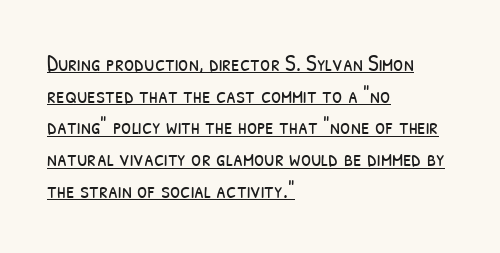
{"bold": "no", "underline": "yes", "align": "left", "line_spacing": "normal", "line_spacing_ratio": 1.38, "letter_spacing": "normal", "letter_spacing_em": 0.0, "glyph_px": 23}
